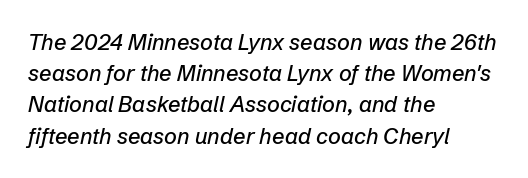
Left-aligned paragraph, ragged on the right. Nobody touched the tracking dial on this one. Each new line begins a customary step beneath the previous one. The passage shown leans; its letterforms are oblique. Descender tails drop into unmarked territory.
